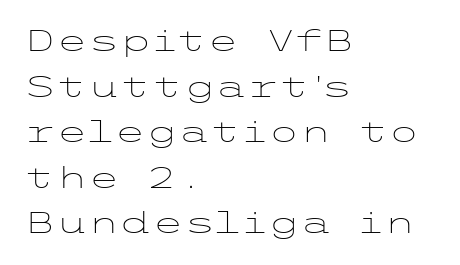
Look at the bottom of the vertical strokes: they stop flat, with no serifs. A clean baseline with only descenders dipping below it. These lines are set flush left with a ragged right edge. The type sits square on the baseline with zero lean.
